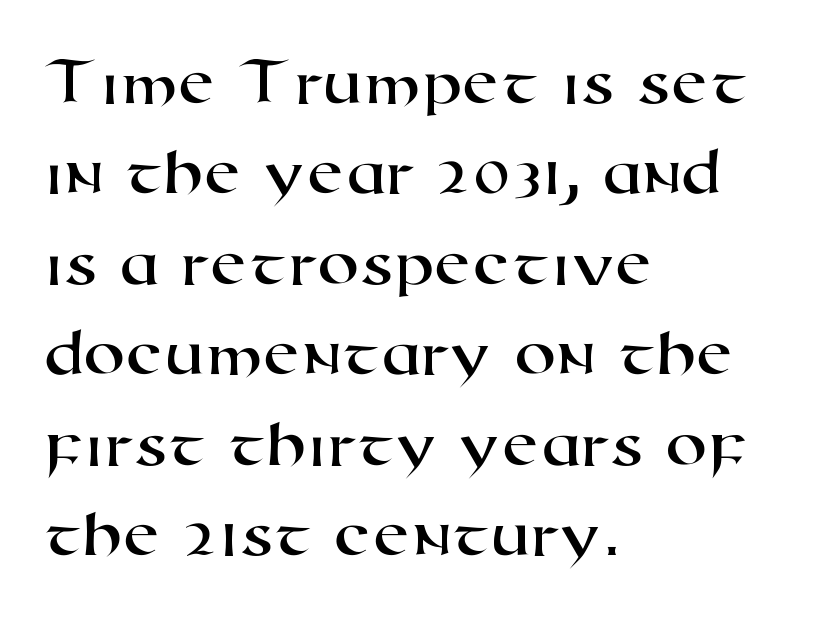
The image shows 67 px wide sans-serif type; set left-aligned, normal line spacing (1.35x), normal letter spacing, not underlined; high stroke contrast and a medium x-height.
